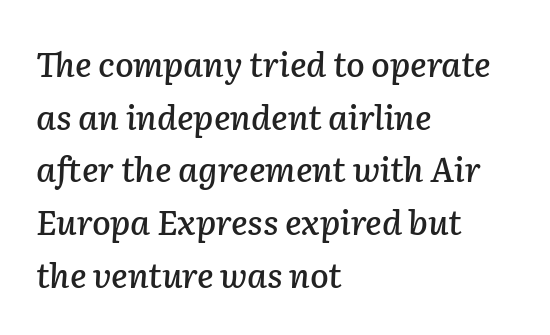
Q: Is the text italic (slanted)? A: Yes, it leans right by about 2 degrees.
Q: Is the text underlined? A: No.
Q: How is the paragraph aligned? A: Left-aligned.
Q: Is the spacing between letters normal or unusually wide? A: Normal.
Q: Is the spacing between lines tight, normal or loose? A: Normal.
Q: Width (condensed, normal, or wide)? A: Normal.
Q: Stroke contrast? A: Low.
Q: x-height? A: Medium.
Q: Monospaced? A: No.
